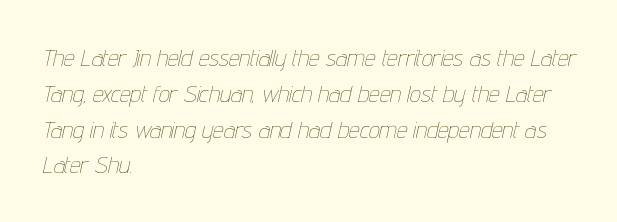
Ink coverage per letter is moderate at most. The rows are spaced the way most documents space them. Bare-footed words on every line. The letterforms sit shoulder to shoulder at normal distance. Line starts are locked; line ends wander. Posture: slanted.
